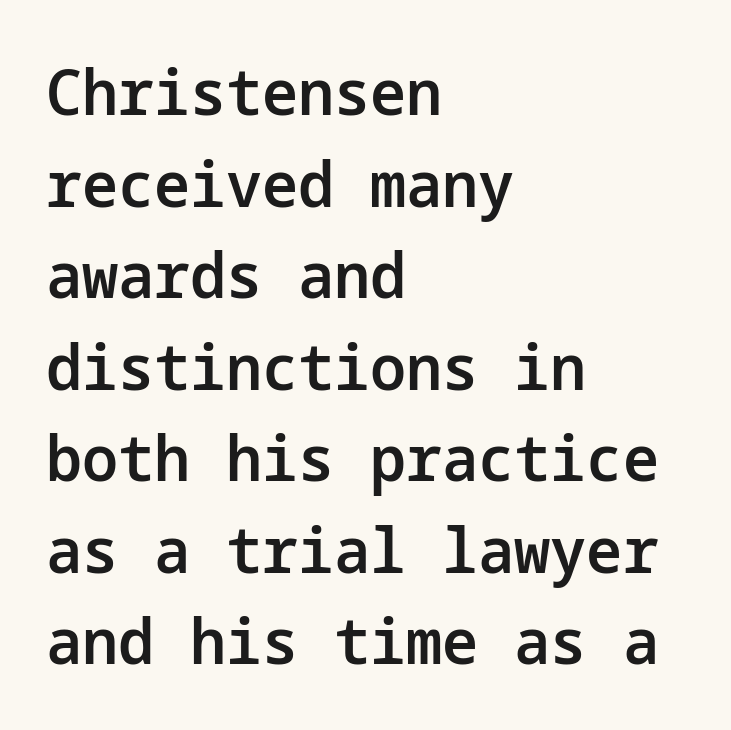
{"serif": "no", "italic": "no", "bold": "semi", "weight": "semibold", "width": "normal", "stroke_contrast": "low", "x_height": "medium", "underline": "no", "align": "left", "line_spacing": "normal", "line_spacing_ratio": 1.43, "letter_spacing": "normal", "letter_spacing_em": 0.0, "glyph_px": 64}
